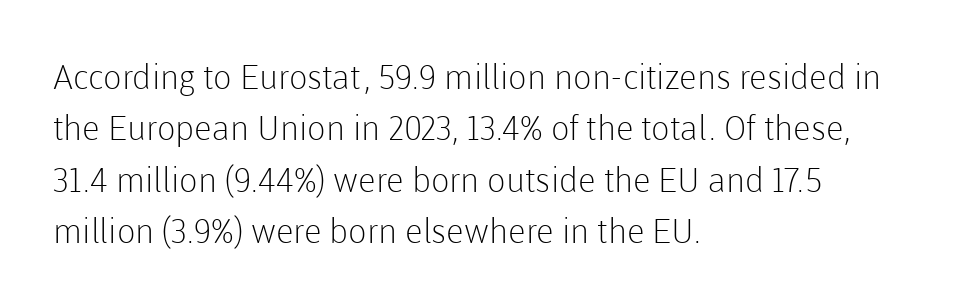
Q: Is the text bold? A: No.
Q: Is the text italic (slanted)? A: No, it is upright.
Q: Is the typeface a serif or a sans-serif typeface? A: Sans-serif.
Q: Is the text underlined? A: No.
Q: How is the paragraph aligned? A: Left-aligned.
Q: Is the spacing between letters normal or unusually wide? A: Normal.
Q: Is the spacing between lines tight, normal or loose? A: Normal.
Q: Width (condensed, normal, or wide)? A: Normal.
Q: Stroke contrast? A: Low.
Q: x-height? A: Medium.
Q: Monospaced? A: No.
